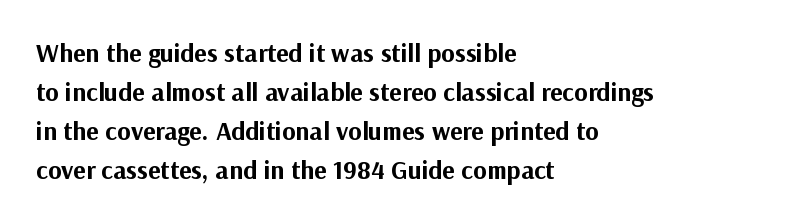
The image shows 26 px bold type, upright; set left-aligned, normal line spacing (1.5x), normal letter spacing, not underlined.
